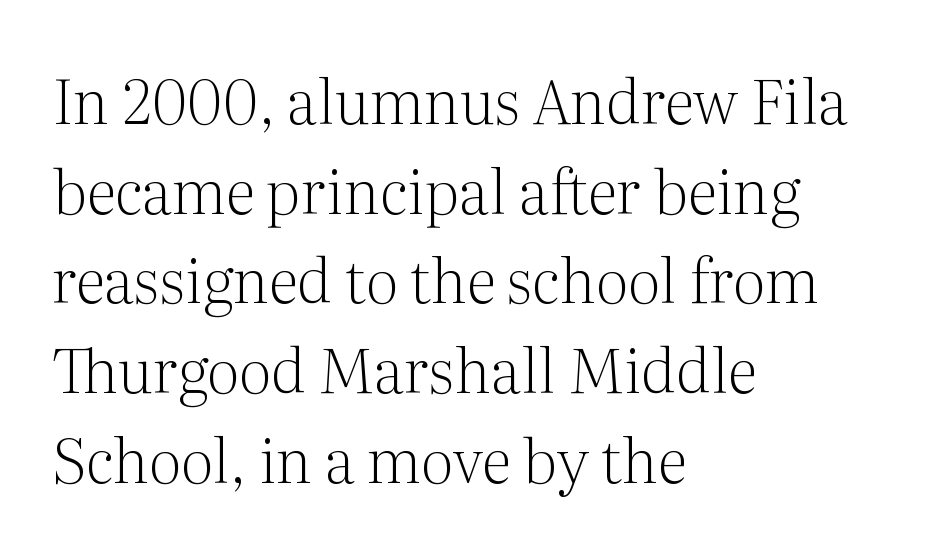
Q: Is the text bold? A: No.
Q: Is the text italic (slanted)? A: No, it is upright.
Q: Is the typeface a serif or a sans-serif typeface? A: Serif.
Q: Is the text underlined? A: No.
Q: How is the paragraph aligned? A: Left-aligned.
Q: Is the spacing between letters normal or unusually wide? A: Normal.
Q: Is the spacing between lines tight, normal or loose? A: Normal.
Q: Width (condensed, normal, or wide)? A: Normal.
Q: Stroke contrast? A: Medium.
Q: x-height? A: Medium.
Q: Monospaced? A: No.
